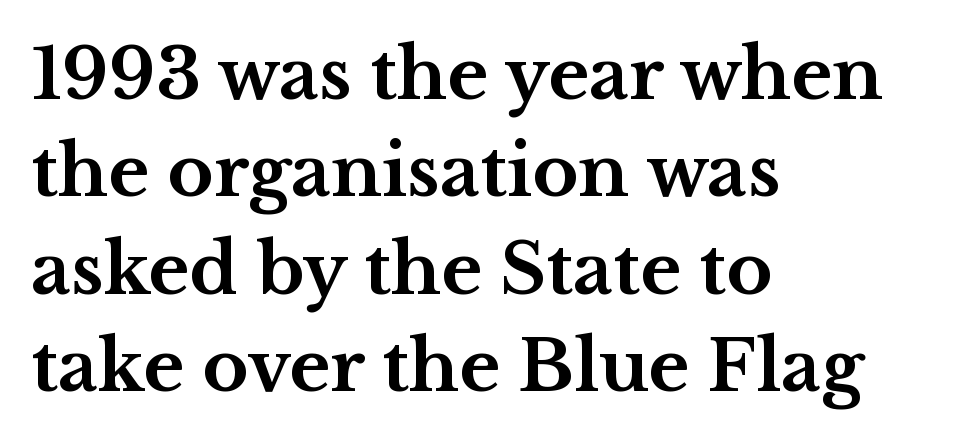
The image shows 70 px bold, wide serif type, upright; set left-aligned, normal line spacing (1.39x), normal letter spacing, not underlined; medium stroke contrast and a medium x-height.
